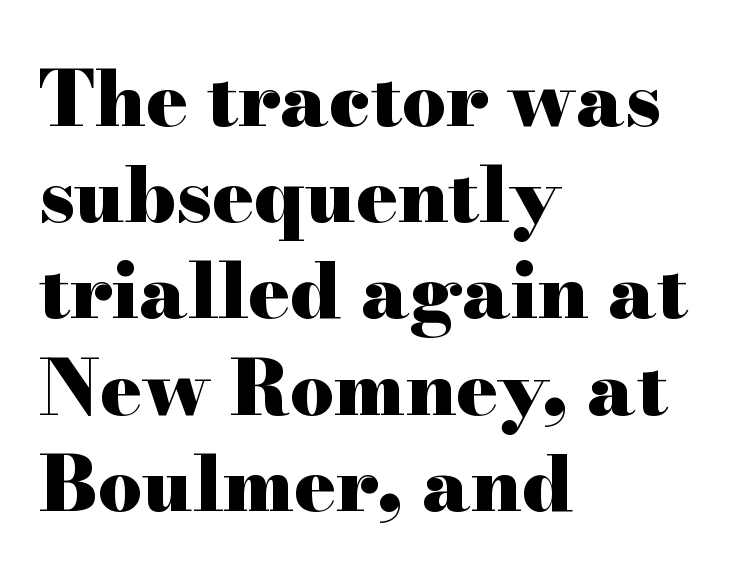
The image shows 77 px heavy, wide serif type, upright; set left-aligned, normal line spacing (1.25x), normal letter spacing, not underlined; high stroke contrast and a small x-height.
